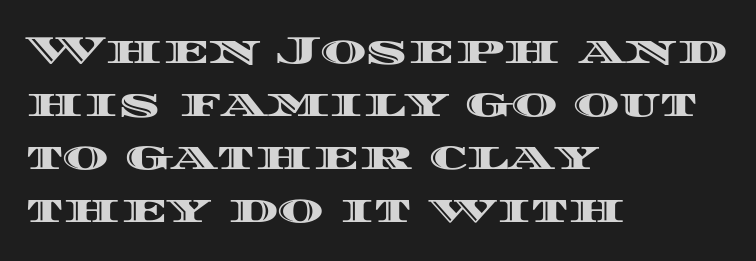
Decoration check: the copy has no underline. Does the copy run flush right? No — it runs flush left. If you drew a line through each stem, it would be perfectly vertical. The tracking reads as untouched default to a designer's eye. Quick note: interline space is typical. You could not count columns in this text — the font is proportionally spaced.
